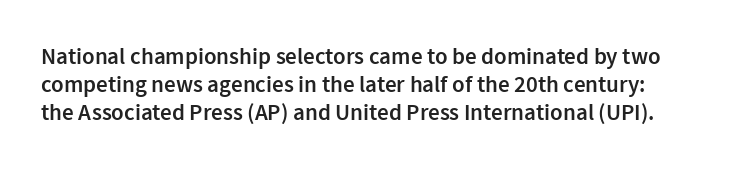
Underline: absent. This rendering leaves character spacing at its baseline value. The lettering holds an erect, upright posture throughout. The font is running at a semibold setting, under full bold.
